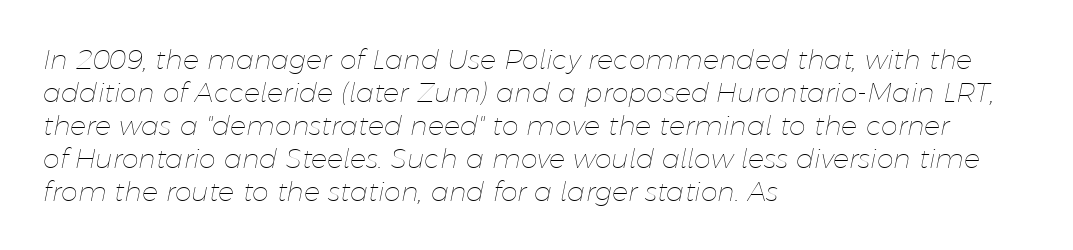
Q: Is the text bold? A: No.
Q: Is the text italic (slanted)? A: Yes, it leans right by about 11 degrees.
Q: Is the text underlined? A: No.
Q: How is the paragraph aligned? A: Left-aligned.
Q: Is the spacing between letters normal or unusually wide? A: Normal.
